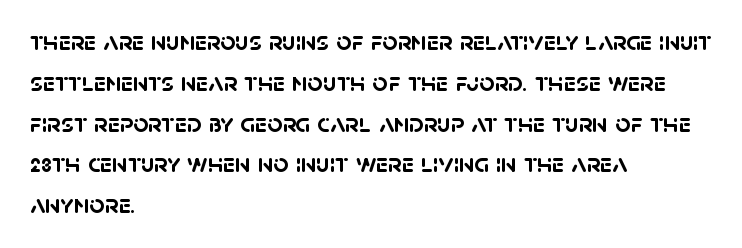
Q: Is the text bold? A: Yes.
Q: Is the text underlined? A: No.
Q: How is the paragraph aligned? A: Left-aligned.
Q: Is the spacing between letters normal or unusually wide? A: Normal.
Q: Is the spacing between lines tight, normal or loose? A: Normal.
